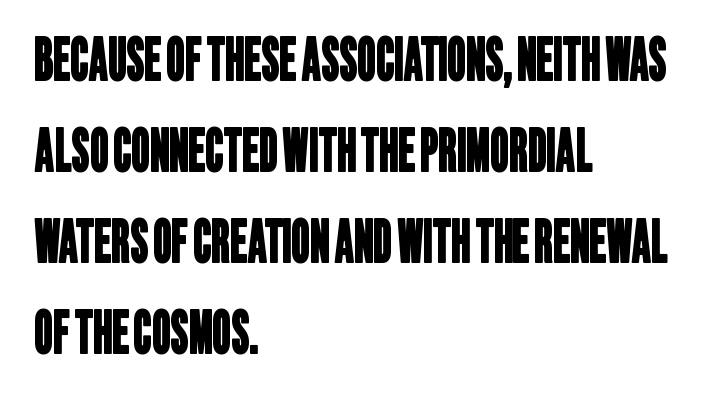
{"serif": "no", "width": "condensed", "stroke_contrast": "low", "x_height": "large", "monospaced": "no", "underline": "no", "align": "left", "line_spacing": "normal", "line_spacing_ratio": 1.57, "letter_spacing": "normal", "letter_spacing_em": 0.0, "glyph_px": 58}
